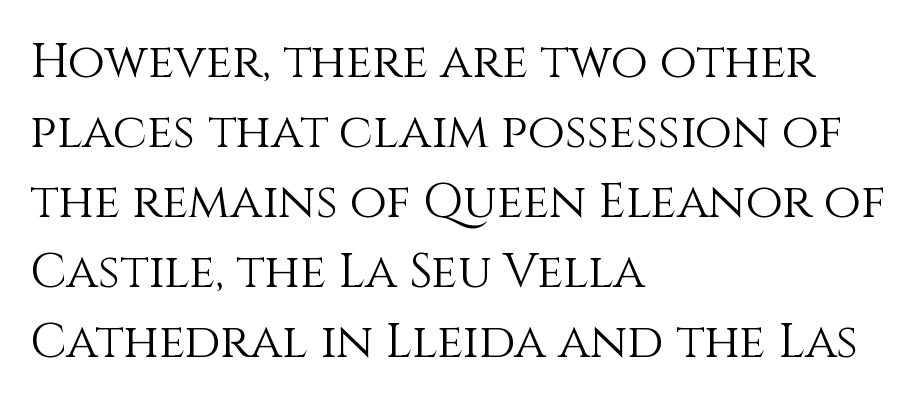
Layout note: lines flush left. Do the characters align in a grid? No, the font is proportional. The passage shown has conventional tracking throughout. Weight class: somewhere from thin through regular. Vertical spacing — default. The foot of each line stays bare and open.
